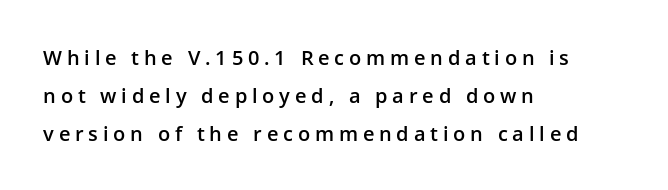
Q: Is the text bold? A: Semi-bold.
Q: Is the text italic (slanted)? A: No, it is upright.
Q: Is the text underlined? A: No.
Q: How is the paragraph aligned? A: Left-aligned.
Q: Is the spacing between letters normal or unusually wide? A: Unusually wide.
